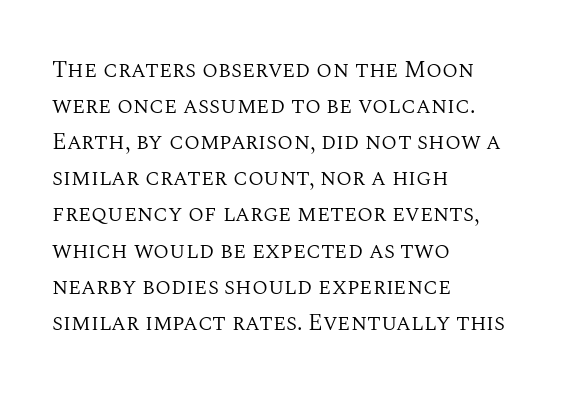
{"italic": "no", "bold": "no", "underline": "no", "align": "left", "line_spacing": "normal", "line_spacing_ratio": 1.57, "letter_spacing": "normal", "letter_spacing_em": 0.0, "glyph_px": 23}
